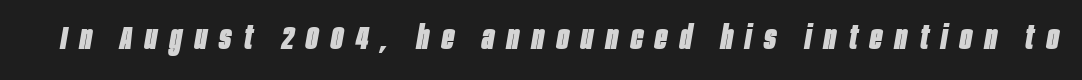
{"italic": "yes", "lean": "right", "slant_degrees": 10, "bold": "yes", "weight": "heavy", "width": "condensed", "stroke_contrast": "low", "x_height": "large", "monospaced": "no", "underline": "no", "letter_spacing": "wide", "letter_spacing_em": 0.4, "glyph_px": 32}
